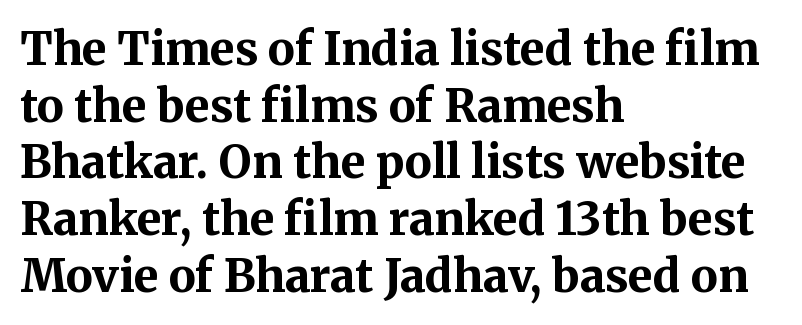
Q: Is the text bold? A: Yes.
Q: Is the text italic (slanted)? A: No, it is upright.
Q: Is the typeface a serif or a sans-serif typeface? A: Serif.
Q: Is the text underlined? A: No.
Q: How is the paragraph aligned? A: Left-aligned.
Q: Is the spacing between letters normal or unusually wide? A: Normal.
Q: Is the spacing between lines tight, normal or loose? A: Normal.
Q: Width (condensed, normal, or wide)? A: Normal.
Q: Stroke contrast? A: Medium.
Q: x-height? A: Medium.
Q: Monospaced? A: No.
